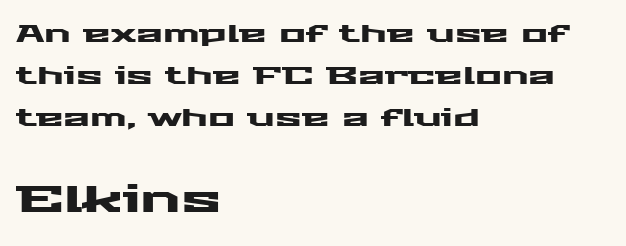
The image shows 38 px wide sans-serif type, upright; set left-aligned, normal line spacing (1.68x), normal letter spacing, not underlined; the second (bottom) block is 1.52x larger; medium stroke contrast and a medium x-height.
